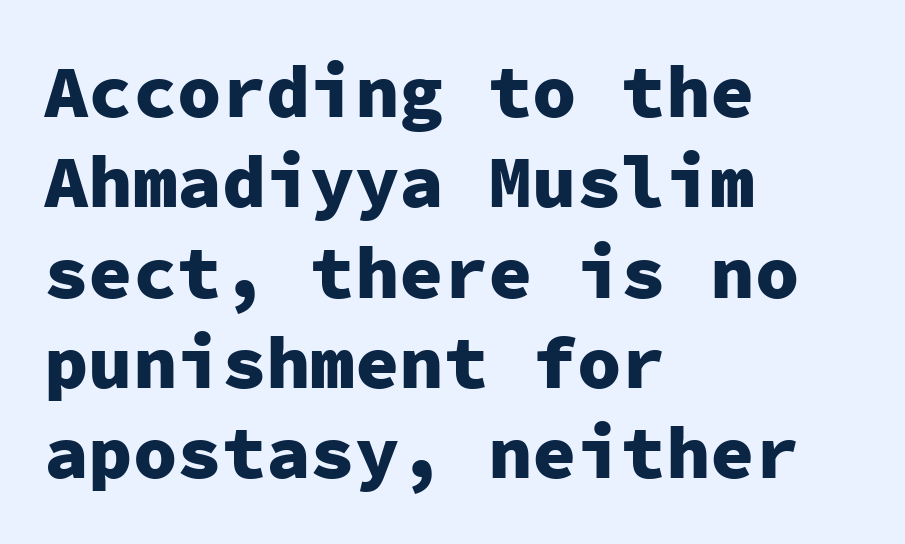
The image shows 74 px heavy sans-serif type, upright, monospaced; set left-aligned, line spacing 1.22x, normal letter spacing, not underlined; low stroke contrast and a medium x-height.
